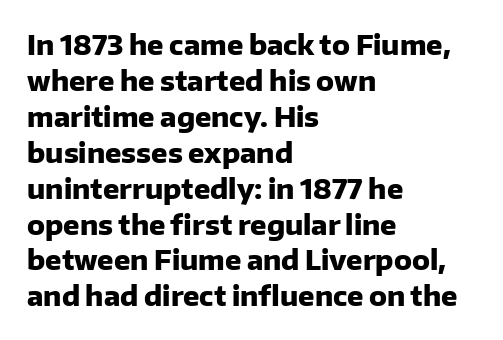
Q: Is the text bold? A: Yes.
Q: Is the text italic (slanted)? A: No, it is upright.
Q: Is the text underlined? A: No.
Q: How is the paragraph aligned? A: Left-aligned.
Q: Is the spacing between letters normal or unusually wide? A: Normal.
Q: Is the spacing between lines tight, normal or loose? A: Normal.
